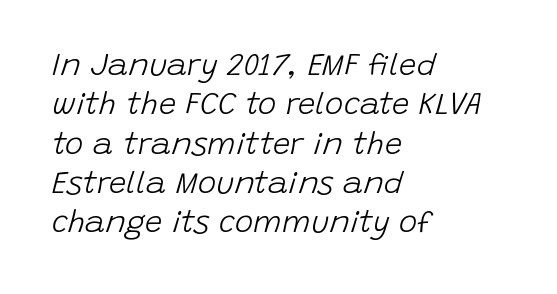
Looks like regular typesetting: each glyph gets only the width it needs. Each word holds together tightly as a unit, with standard inter-letter gaps. Short and long lines alike share a common starting point at left. Students, observe: this is what conventionally led text looks like. Designer's note — italics engaged. Descenders hang freely into open space.
